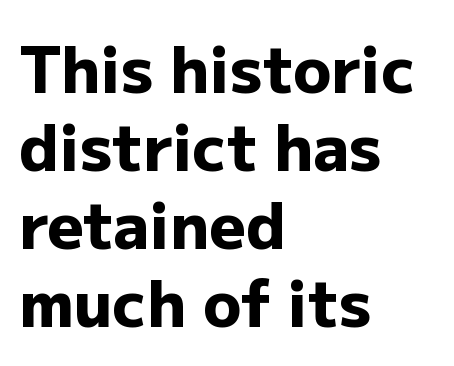
Note the varied advance widths — an 'i' is clearly narrower than an 'm'. The glyphs have the mass of a bold cut. Italic: no, the glyphs are upright roman. The gap between lines stays unmarked.
